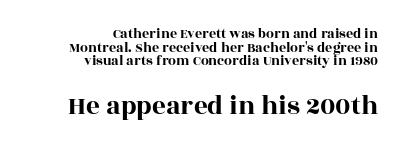
Horizontal alignment here is rightward, an uncommon choice for prose. Clear beneath every line of the passage. These two chunks differ in scale, with the bottom chunk taking the larger measure. Style check: upright. Very little white space separates one row of letters from the next. Standard letterfit; no display-style spreading of the glyphs.
